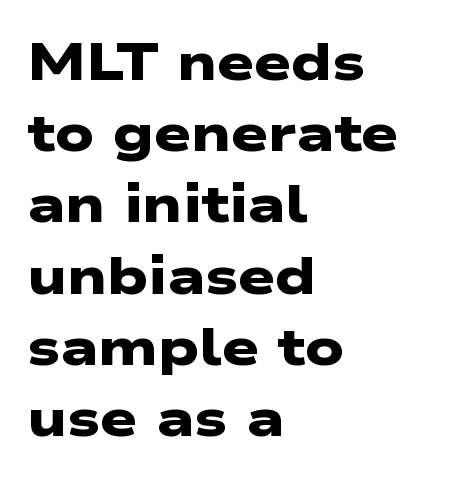
The glyphs have the mass of a bold cut. Nothing sits at the stroke ends, so this counts as sans-serif. Horizontal bands of white between lines are of average thickness. If you drew a ruler down the left edge, every line would touch it. Honestly, there is no underline to notice here at all.
